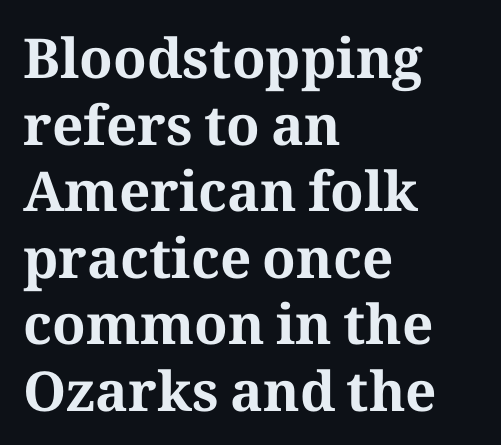
{"serif": "yes", "italic": "no", "bold": "yes", "weight": "bold", "width": "normal", "stroke_contrast": "medium", "x_height": "medium", "monospaced": "no", "underline": "no", "align": "left", "line_spacing_ratio": 1.21, "letter_spacing": "normal", "letter_spacing_em": 0.0, "glyph_px": 55}
